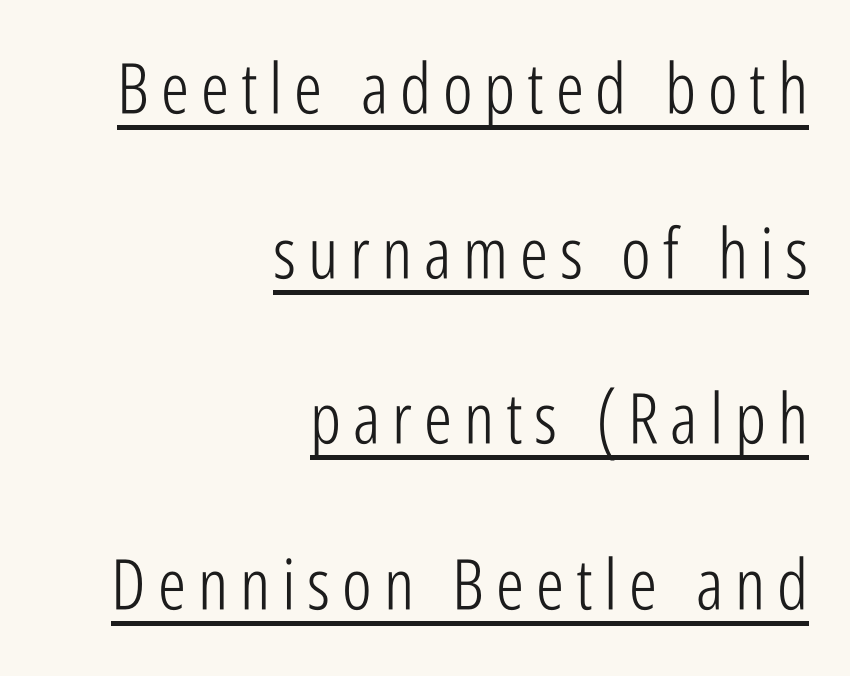
The image shows 70 px light, condensed sans-serif type, upright; set right-aligned, loose line spacing (2.36x), underlined; low stroke contrast and a medium x-height.
